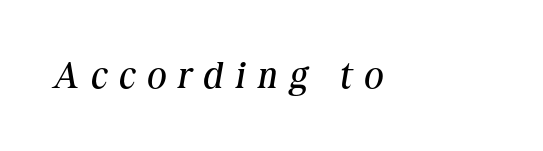
The text was rendered using a seriffed face with decorative stroke endings. The zone under the glyphs is completely vacant. Weight: in the light-to-regular range. This is oblique type, the kind used for emphasis or titles. Caption: expanded tracking, letters set apart.
